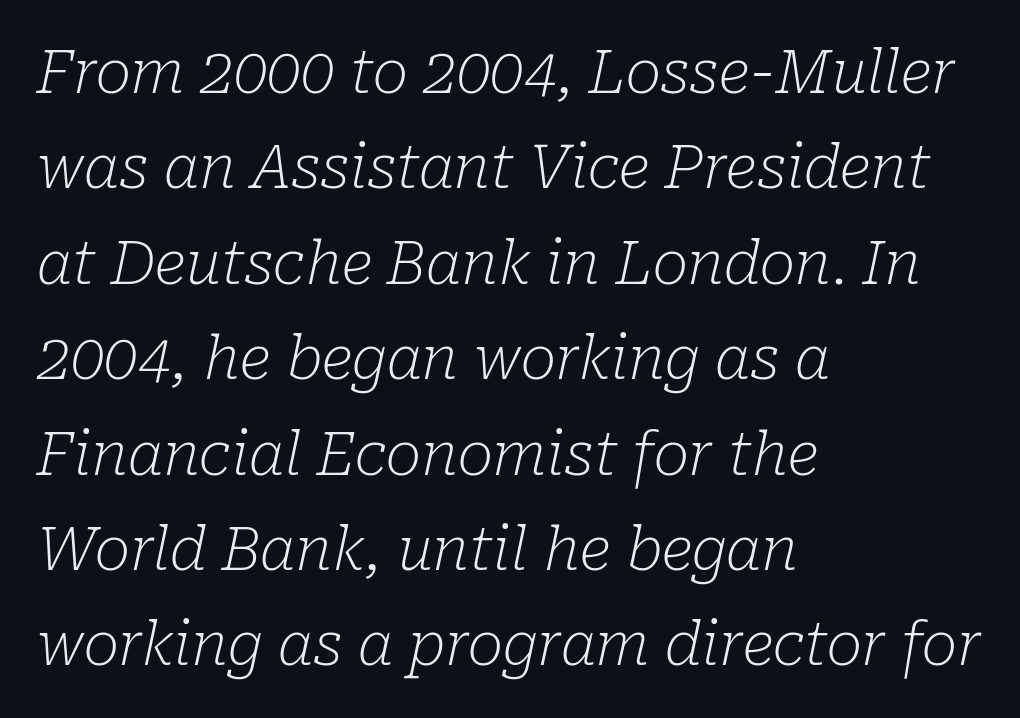
{"serif": "yes", "italic": "yes", "lean": "right", "slant_degrees": 10, "bold": "no", "weight": "light", "width": "normal", "stroke_contrast": "low", "x_height": "medium", "monospaced": "no", "underline": "no", "align": "left", "line_spacing": "normal", "line_spacing_ratio": 1.59, "letter_spacing": "normal", "letter_spacing_em": 0.0, "glyph_px": 60}
